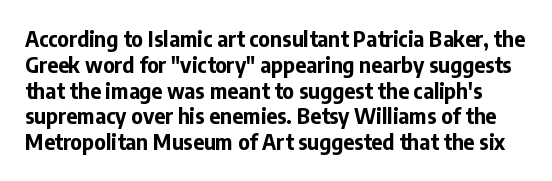
Glance below the letters and you will spot only blank space. The font's upright variant was chosen for this text. Glyph-to-glyph distance matches everyday printed text. The sample has been set heavy, in full bold.
